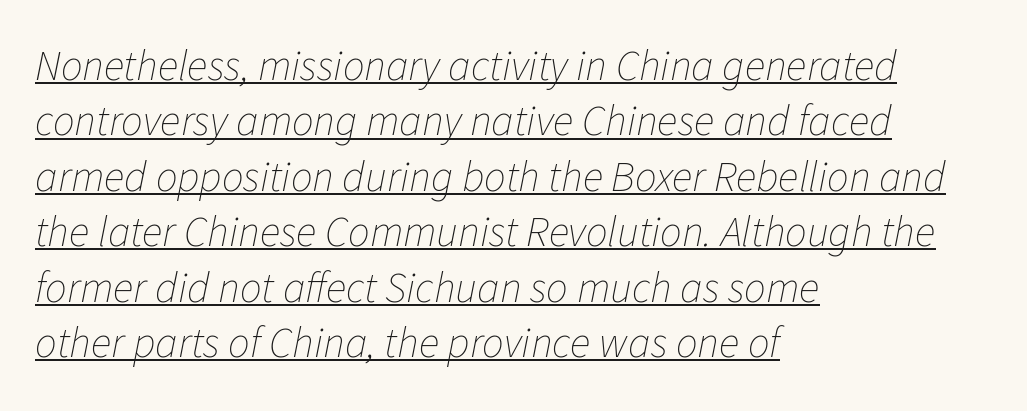
{"italic": "yes", "lean": "right", "slant_degrees": 11, "bold": "no", "weight": "thin", "width": "normal", "stroke_contrast": "low", "x_height": "medium", "monospaced": "no", "underline": "yes", "align": "left", "line_spacing": "normal", "line_spacing_ratio": 1.29, "letter_spacing": "normal", "letter_spacing_em": 0.0, "glyph_px": 43}
